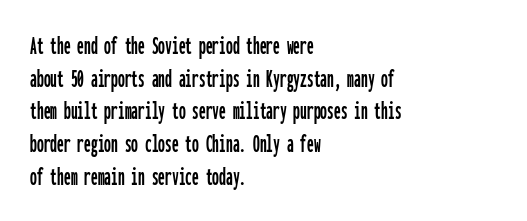
{"italic": "no", "underline": "no", "align": "left", "line_spacing_ratio": 1.21, "letter_spacing": "normal", "letter_spacing_em": 0.0, "glyph_px": 27}
